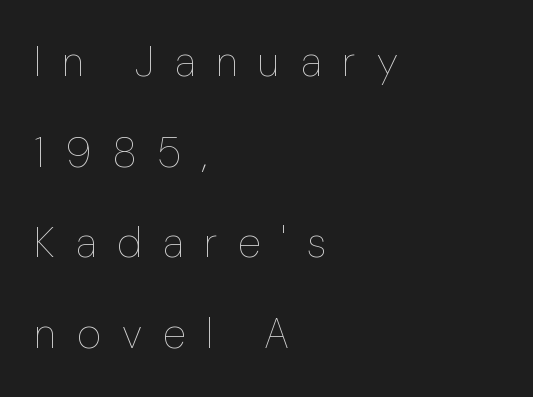
Descender tails drop into unmarked territory. Casual observation: everything's shoved over to the left. Every stem runs plumb, perpendicular to the baseline. The face used here is proportionally spaced, like ordinary book or web type. Loosely led — the rows are spread out. A quiet, ordinary-to-light weight characterises the typeface.
